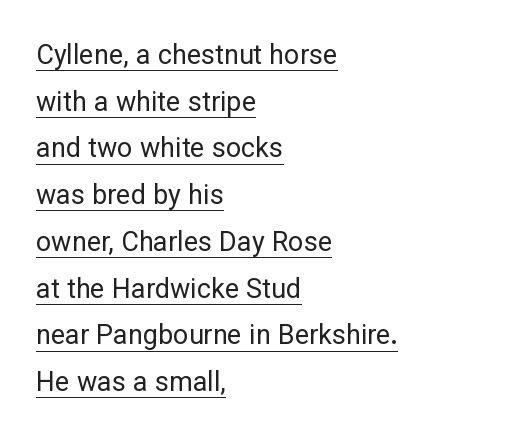
{"italic": "no", "bold": "no", "underline": "yes", "align": "left", "line_spacing_ratio": 1.73, "letter_spacing": "normal", "letter_spacing_em": 0.0, "glyph_px": 27}
